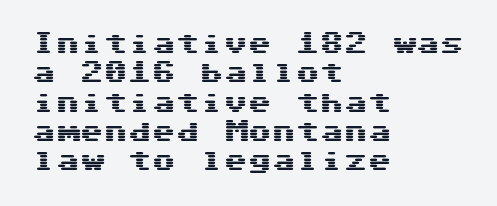
Q: Is the text italic (slanted)? A: No, it is upright.
Q: Is the text underlined? A: No.
Q: How is the paragraph aligned? A: Left-aligned.
Q: Is the spacing between letters normal or unusually wide? A: Normal.
